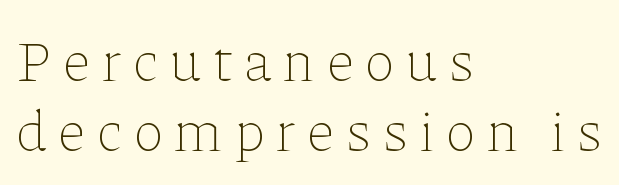
The image shows 58 px thin type, upright; set left-aligned, line spacing 1.2x, unusually wide letter spacing (+0.2 em), not underlined; low stroke contrast and a medium x-height.
